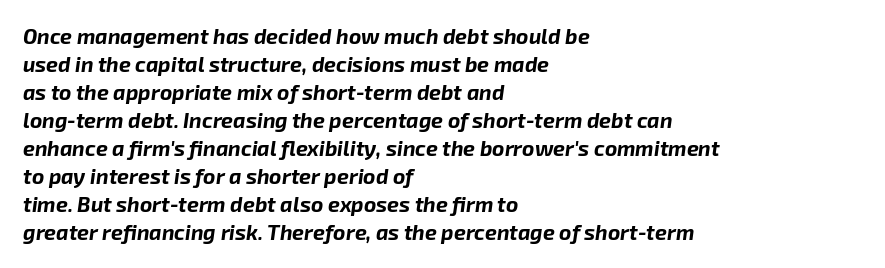
Q: Is the text bold? A: Yes.
Q: Is the text italic (slanted)? A: Yes, it leans right by about 8 degrees.
Q: Is the text underlined? A: No.
Q: How is the paragraph aligned? A: Left-aligned.
Q: Is the spacing between letters normal or unusually wide? A: Normal.
Q: Is the spacing between lines tight, normal or loose? A: Normal.
